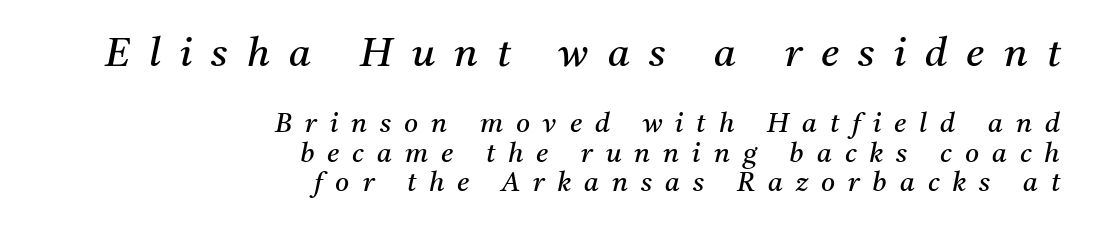
How would I describe the line gaps? Narrow and economical. The space beneath each line is pristine and unruled. How are the letters spaced? Widely, with obvious added tracking. The rendering uses natural spacing where letterforms have individual widths.
